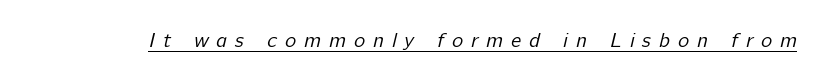
The letterforms sit at book weight or below. The letters are spread apart with noticeably loose tracking. A continuous stroke trails under the words, as in a hyperlink.
